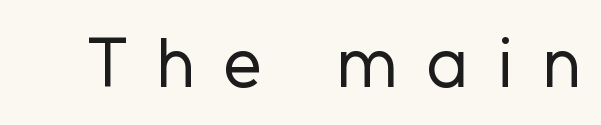
Q: Is the text bold? A: No.
Q: Is the text italic (slanted)? A: No, it is upright.
Q: Is the typeface a serif or a sans-serif typeface? A: Sans-serif.
Q: Is the text underlined? A: No.
Q: Is the spacing between letters normal or unusually wide? A: Unusually wide.
Q: Width (condensed, normal, or wide)? A: Normal.
Q: Stroke contrast? A: Low.
Q: x-height? A: Medium.
Q: Monospaced? A: No.
